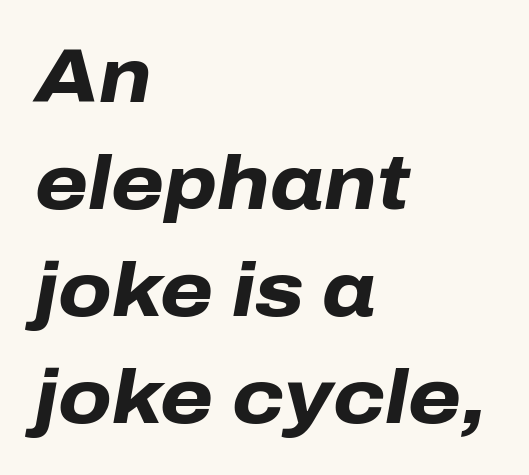
These lines stack with their left ends in a neat column. These lines keep a tight, regular rhythm from letter to letter. A clean baseline with only descenders dipping below it. A typesetter would call this leading conventional body-copy spacing. Characters are canted at an angle relative to the baseline's perpendicular.
